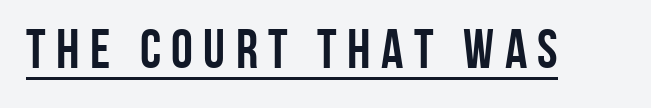
The rendering uses natural spacing where letterforms have individual widths. Stroke terminals: plain, sans-serif. The lettering is marked with a stroke running underneath it. Compared with an ordinary text face, these strokes are far heavier — a full bold. Nope, not italic — everything's standing straight.
